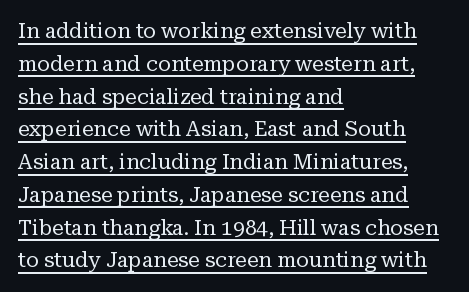
Q: Is the text bold? A: No.
Q: Is the text italic (slanted)? A: No, it is upright.
Q: Is the text underlined? A: Yes.
Q: How is the paragraph aligned? A: Left-aligned.
Q: Is the spacing between letters normal or unusually wide? A: Normal.
Q: Is the spacing between lines tight, normal or loose? A: Normal.
